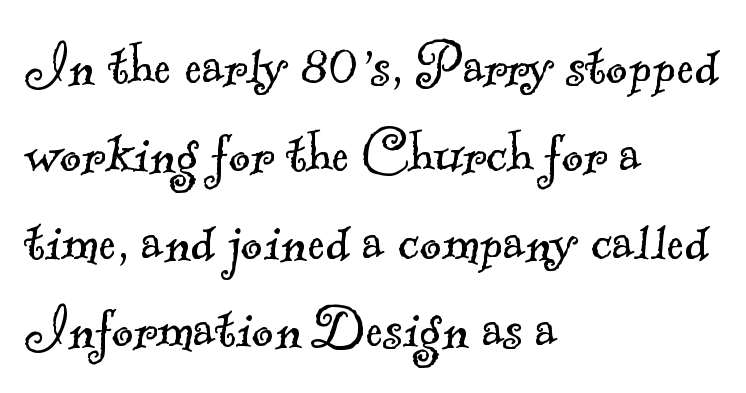
The line-height multiplier appears to be the usual default. Nobody touched the tracking dial on this one. Do the characters align in a grid? No, the font is proportional. Caption: multi-line text, flush left, ragged right.
